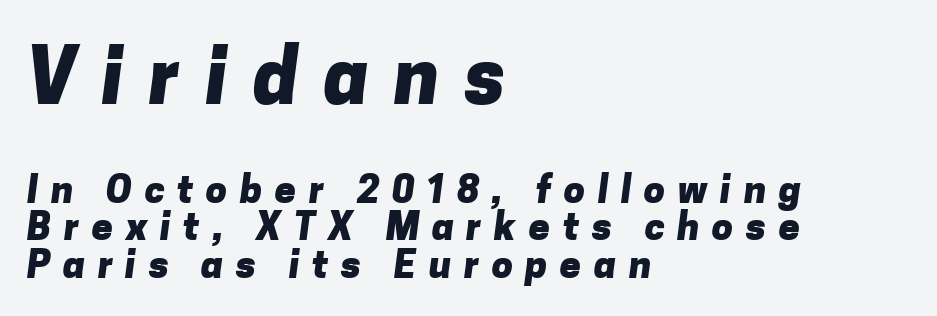
The image shows 77 px heavy sans-serif type; set left-aligned, tight line spacing (0.99x), unusually wide letter spacing (+0.33 em), not underlined; the first (top) block is 2.03x larger; low stroke contrast and a medium x-height.
